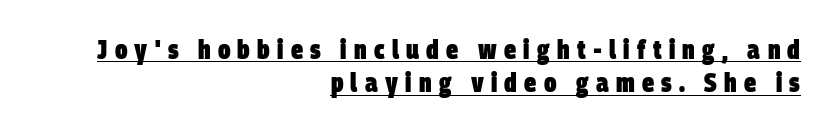
Q: Is the text bold? A: Yes.
Q: Is the text underlined? A: Yes.
Q: How is the paragraph aligned? A: Right-aligned.
Q: Is the spacing between letters normal or unusually wide? A: Unusually wide.
